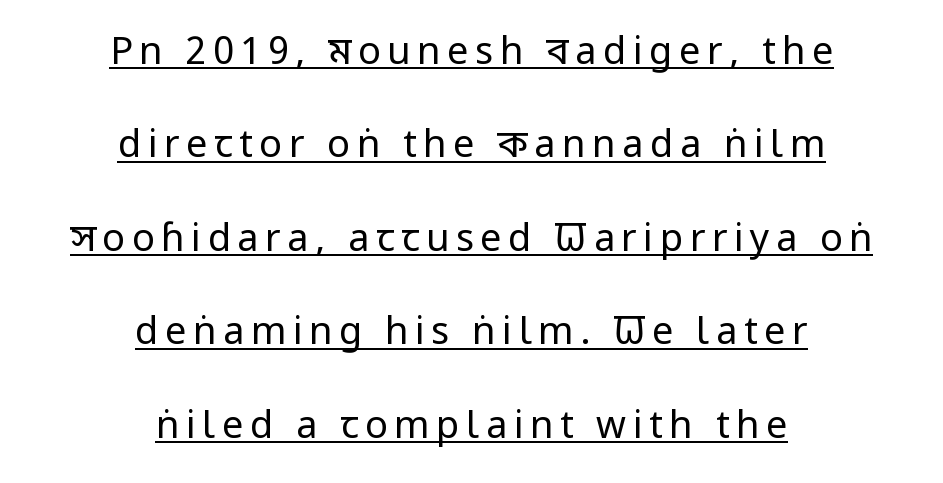
{"serif": "no", "italic": "no", "bold": "no", "weight": "regular", "width": "condensed", "stroke_contrast": "low", "x_height": "large", "monospaced": "no", "underline": "yes", "align": "center", "line_spacing": "loose", "line_spacing_ratio": 2.46, "glyph_px": 38}
